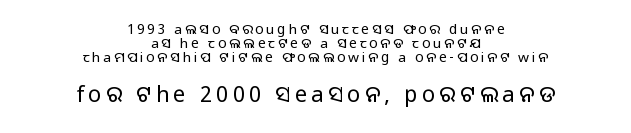
The image shows 22 px text type, upright; set centered, tight line spacing (1.01x), not underlined; the second (bottom) block is 1.57x larger.
